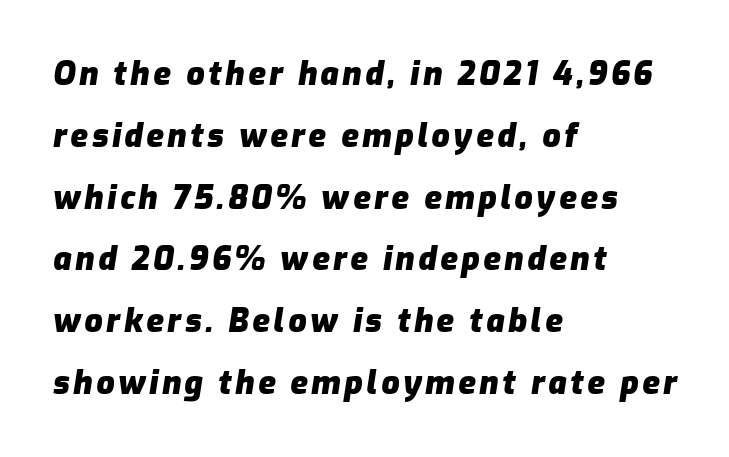
A typesetter would call this leading open, well beyond the default. The rag falls on the right side of this text block. Here the designer chose a conventional face with non-uniform glyph widths. Descenders are the only things crossing below the line.
